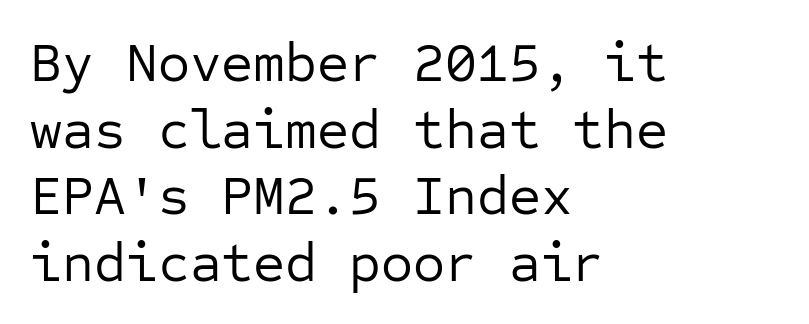
{"serif": "no", "italic": "no", "bold": "no", "weight": "regular", "width": "normal", "stroke_contrast": "low", "x_height": "medium", "monospaced": "yes", "underline": "no", "align": "left", "line_spacing_ratio": 1.21, "letter_spacing": "normal", "letter_spacing_em": 0.0, "glyph_px": 55}
